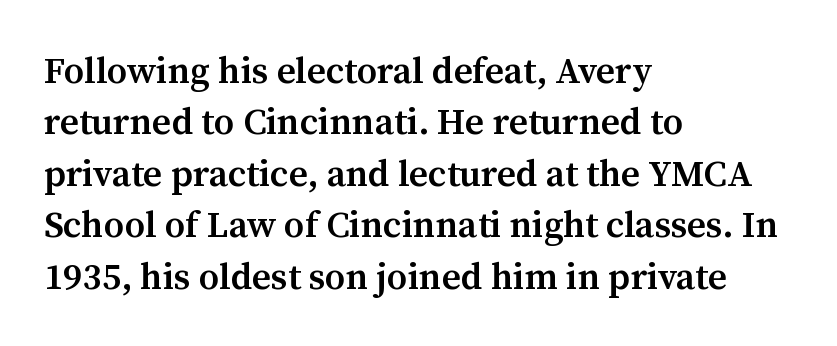
Compared with typical body copy, the letter spacing here is the same. The characters display serif detailing at their extremities. The characters look somewhat weighty, a semibold short of true bold. Leftover space on each line is placed entirely after the last word. Nope, not italic — everything's standing straight.
